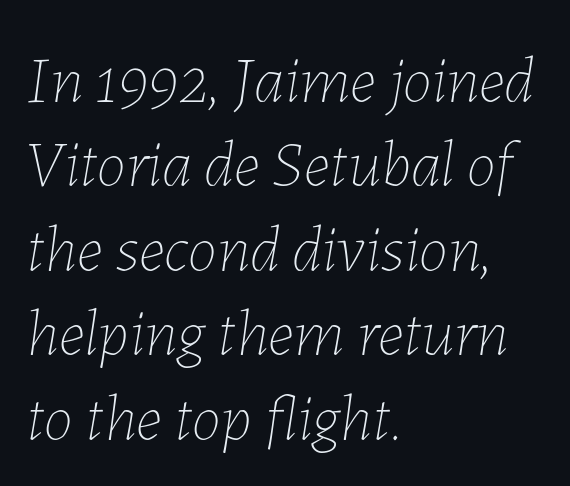
The image shows 66 px thin type, italic (leaning right); set left-aligned, normal line spacing (1.28x), normal letter spacing, not underlined; low stroke contrast and a medium x-height.
